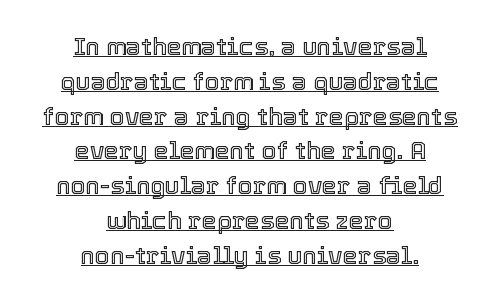
The line-height multiplier appears to be the usual default. Designer's note — italics off, roman on. Tracking here is standard; glyphs follow each other at the usual distance. Notice how the passage keeps no hard edge, just a central spine. The specimen includes a rule beneath the text block's lines.
